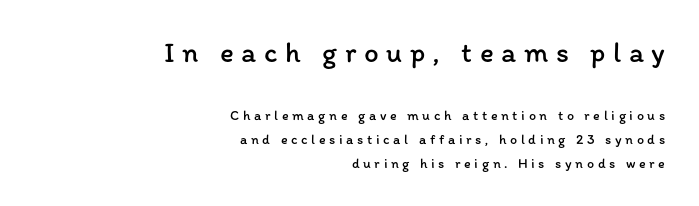
{"italic": "no", "bold": "no", "weight": "regular", "width": "normal", "stroke_contrast": "low", "x_height": "medium", "monospaced": "no", "underline": "no", "align": "right", "line_spacing": "normal", "line_spacing_ratio": 1.69, "letter_spacing": "wide", "letter_spacing_em": 0.26, "larger_block": "first", "size_ratio": 2.07, "glyph_px": 29}
